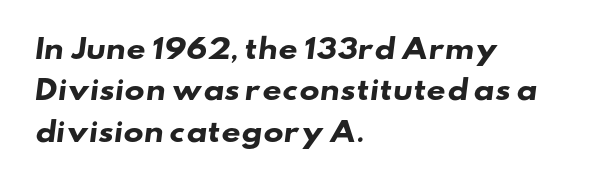
The rendering keeps characters at their native spacing. This rendering features lettering with no underline. Chunky letters — that's bold for sure. How would I describe the line gaps? Plain and ordinary. Teacher's note: observe the even left margin — that is flush-left alignment.
